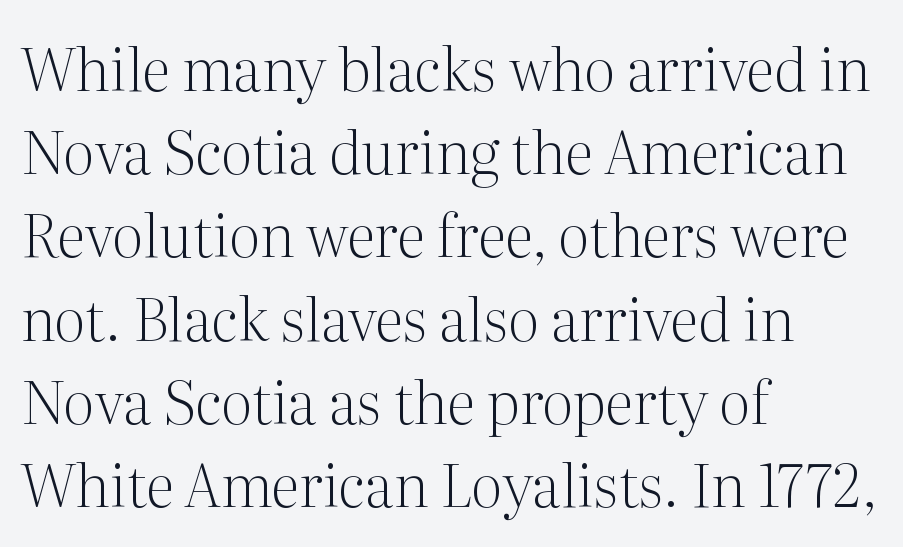
Q: Is the text bold? A: No.
Q: Is the text italic (slanted)? A: No, it is upright.
Q: Is the typeface a serif or a sans-serif typeface? A: Serif.
Q: Is the text underlined? A: No.
Q: How is the paragraph aligned? A: Left-aligned.
Q: Is the spacing between letters normal or unusually wide? A: Normal.
Q: Is the spacing between lines tight, normal or loose? A: Normal.
Q: Width (condensed, normal, or wide)? A: Normal.
Q: Stroke contrast? A: Medium.
Q: x-height? A: Medium.
Q: Monospaced? A: No.
